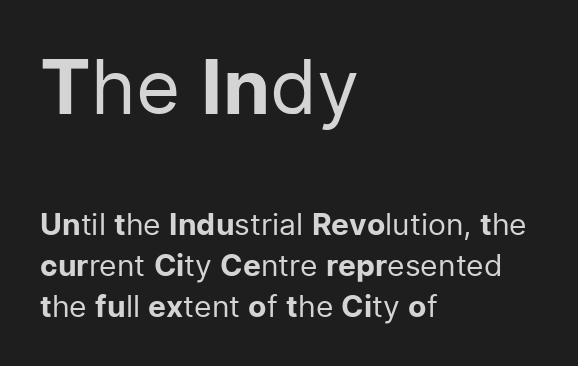
The image shows 76 px regular-weight sans-serif type, upright; set left-aligned, normal line spacing (1.37x), normal letter spacing, not underlined; the first (top) block is 2.53x larger; low stroke contrast and a medium x-height.
